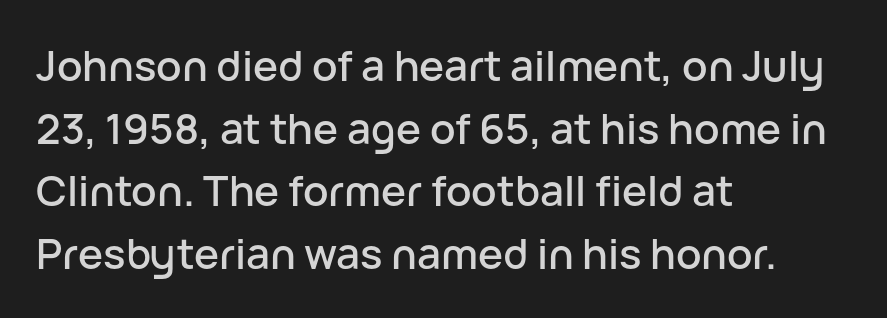
{"serif": "no", "italic": "no", "width": "normal", "stroke_contrast": "low", "x_height": "medium", "monospaced": "no", "underline": "no", "align": "left", "line_spacing": "normal", "line_spacing_ratio": 1.49, "letter_spacing": "normal", "letter_spacing_em": 0.0, "glyph_px": 42}
